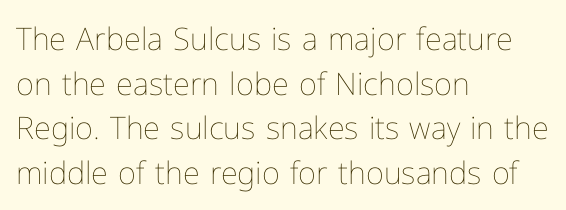
Observe the ordinary spacing: letters are neighbours, not strangers. The area under the type is left untouched. Baseline-to-baseline distance is the conventional proportion of letter height. Looks like regular typesetting: each glyph gets only the width it needs.
